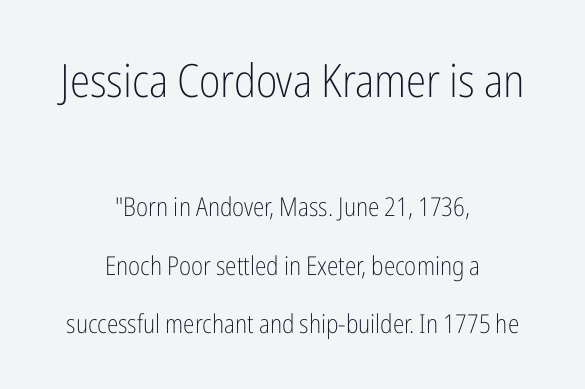
Nobody touched the tracking dial on this one. The upper block of text is set noticeably larger than the block beneath it. Looks like regular typesetting: each glyph gets only the width it needs. Bare-footed words on every line. Nothing sits at the stroke ends, so this counts as sans-serif.
